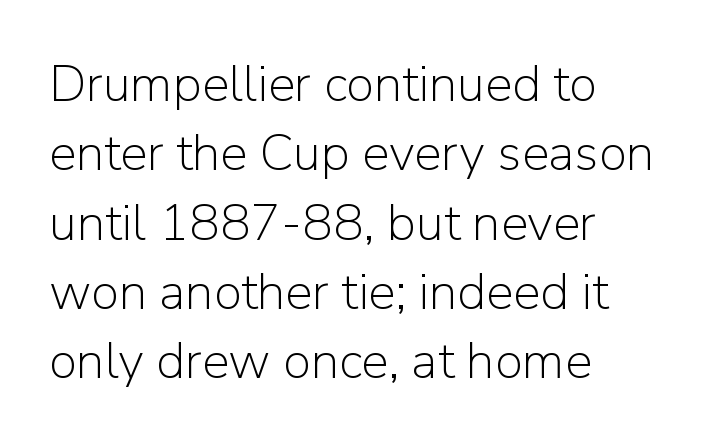
The image shows 51 px light sans-serif type, upright; set left-aligned, normal line spacing (1.36x), normal letter spacing, not underlined; low stroke contrast and a medium x-height.
